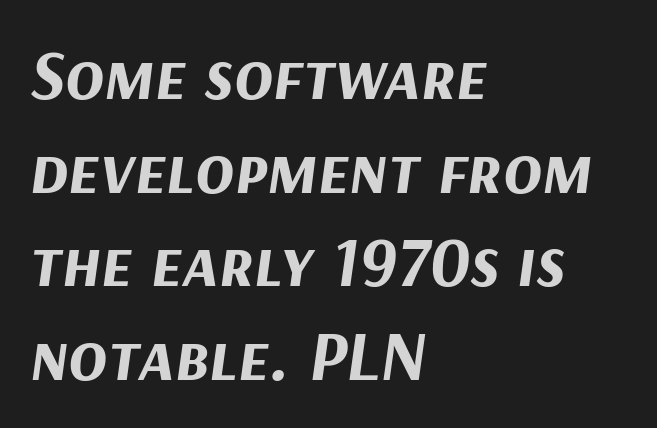
Q: Is the text bold? A: Yes.
Q: Is the text italic (slanted)? A: Yes, it leans right by about 9 degrees.
Q: Is the text underlined? A: No.
Q: How is the paragraph aligned? A: Left-aligned.
Q: Is the spacing between letters normal or unusually wide? A: Normal.
Q: Is the spacing between lines tight, normal or loose? A: Normal.
Q: Width (condensed, normal, or wide)? A: Normal.
Q: Stroke contrast? A: Medium.
Q: x-height? A: Medium.
Q: Monospaced? A: No.
